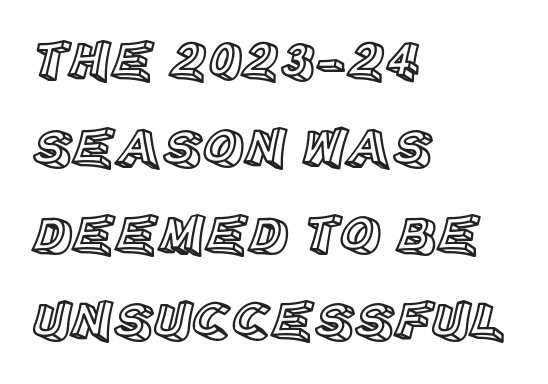
{"width": "normal", "x_height": "large", "monospaced": "no", "underline": "no", "align": "left", "line_spacing": "normal", "line_spacing_ratio": 1.55, "letter_spacing": "normal", "letter_spacing_em": 0.0, "glyph_px": 56}
